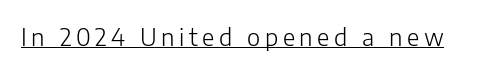
{"italic": "no", "bold": "no", "underline": "yes", "glyph_px": 24}
